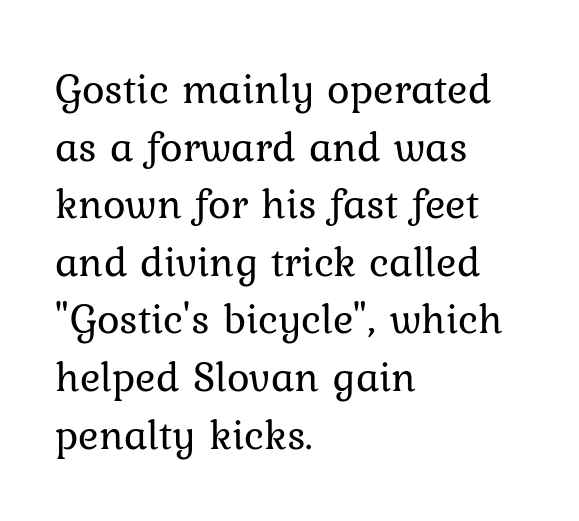
The typography opts for an upright posture over an oblique one. The cut favours lightness, reaching ordinary text weight at its darkest. Letter spacing: default. The lines are quadded left. Spacing verdict: proportional, widths tailored to each character.
